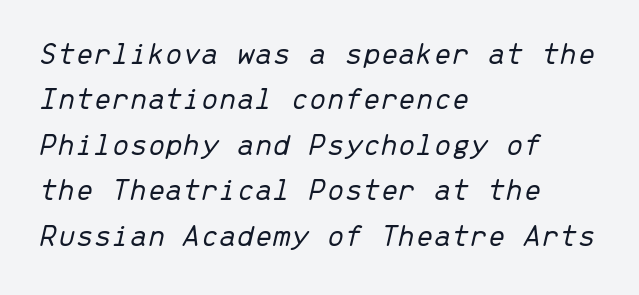
Does the lettering tilt? It does — this is italic. Think of a typewriter: that constant character pitch is what you see here. Descenders are the only things crossing below the line. This sample uses plain, unmodified letter spacing. The weight would be labelled regular, book, light, or lighter still. Reading down the block, your eye returns to a fixed left position each line.
